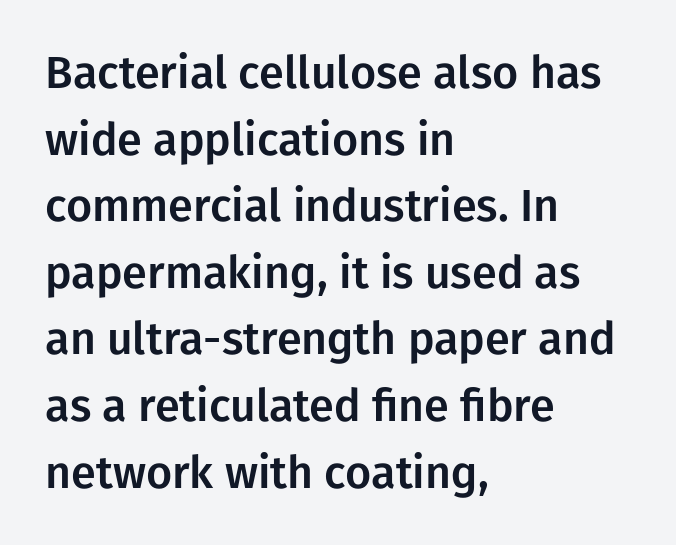
The image shows 45 px sans-serif type, upright; set left-aligned, normal line spacing (1.48x), normal letter spacing, not underlined; low stroke contrast and a medium x-height.
